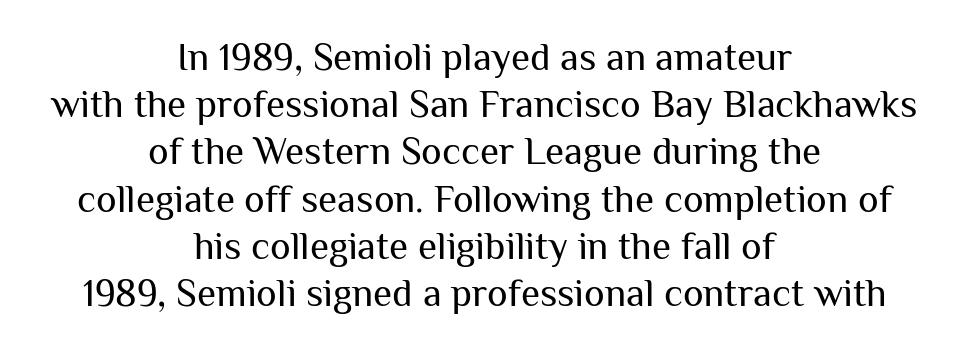
The passage shown has conventional tracking throughout. A typesetter would call this proportional, since set widths differ per character. The axis of the letterforms is exactly vertical. Type without underlining. A typesetter would label this face a sans. Layout note: lines centered.
